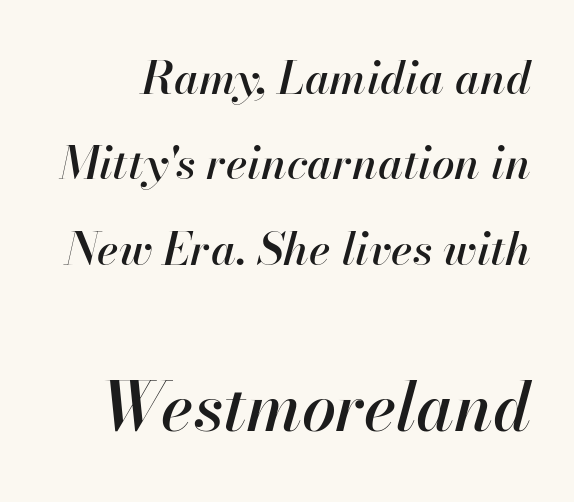
Q: Is the text italic (slanted)? A: Yes, it leans right by about 13 degrees.
Q: Is the text underlined? A: No.
Q: Is the spacing between letters normal or unusually wide? A: Normal.
Q: Is the spacing between lines tight, normal or loose? A: Loose.
Q: Which block of text is set in a larger size, the first (top) or the second (bottom)? A: The second (bottom) one.
Q: Width (condensed, normal, or wide)? A: Normal.
Q: Stroke contrast? A: High.
Q: x-height? A: Small.
Q: Monospaced? A: No.
